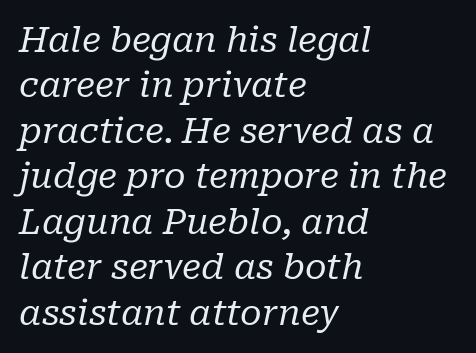
Q: Is the text bold? A: No.
Q: Is the text italic (slanted)? A: Yes, it leans right by about 10 degrees.
Q: Is the typeface a serif or a sans-serif typeface? A: Serif.
Q: Is the text underlined? A: No.
Q: How is the paragraph aligned? A: Left-aligned.
Q: Is the spacing between letters normal or unusually wide? A: Normal.
Q: Is the spacing between lines tight, normal or loose? A: Normal.
Q: Width (condensed, normal, or wide)? A: Normal.
Q: Stroke contrast? A: Low.
Q: x-height? A: Medium.
Q: Monospaced? A: No.
